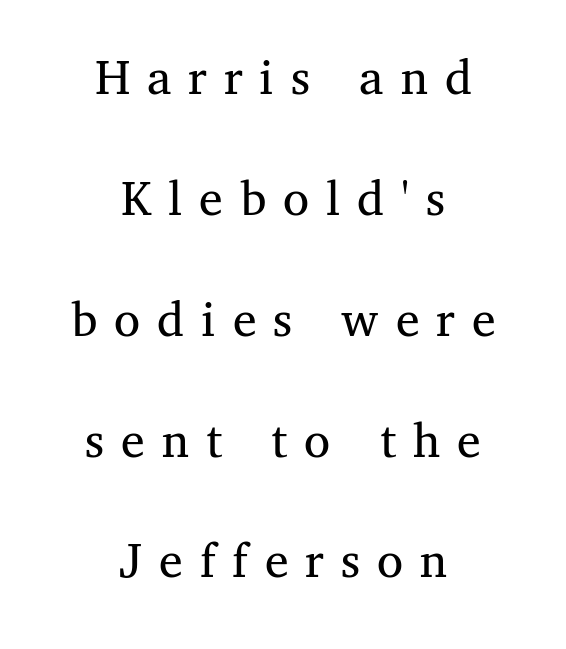
The axis of the letterforms is exactly vertical. The rendering positions every line midway between the sides. Is the letter spacing exaggerated? Yes — the characters are pushed far apart. The strip under each line holds only bare page.
